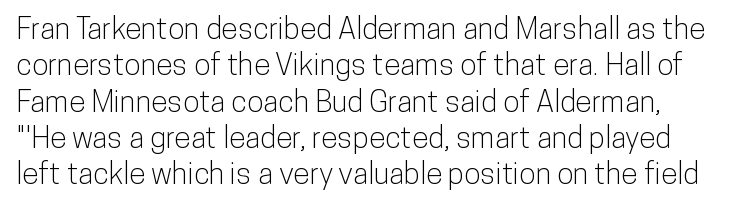
{"serif": "no", "italic": "no", "width": "condensed", "stroke_contrast": "low", "x_height": "medium", "monospaced": "no", "underline": "no", "line_spacing_ratio": 1.21, "letter_spacing": "normal", "letter_spacing_em": 0.0, "glyph_px": 30}
